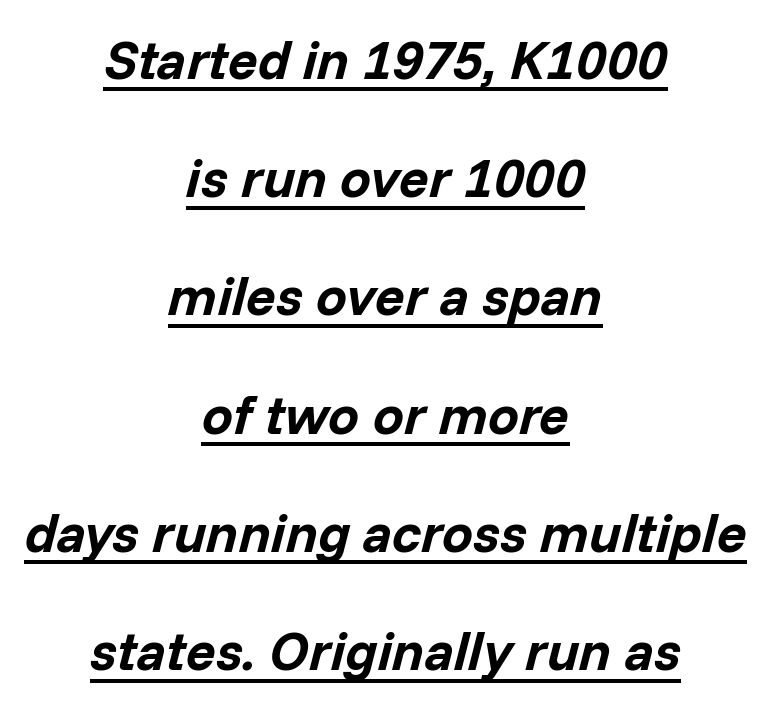
The image shows 55 px bold type, italic (leaning right); set centered, loose line spacing (2.15x), normal letter spacing, underlined; low stroke contrast and a medium x-height.
